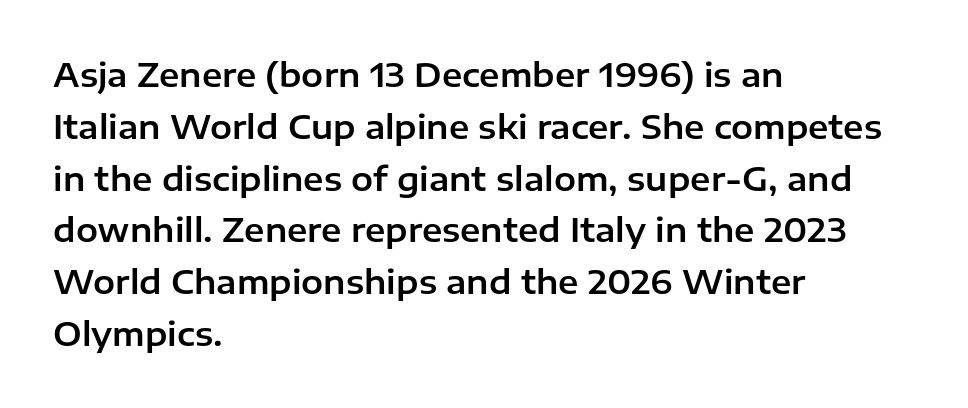
{"serif": "no", "italic": "no", "width": "normal", "stroke_contrast": "low", "x_height": "medium", "monospaced": "no", "underline": "no", "align": "left", "line_spacing": "normal", "line_spacing_ratio": 1.57, "letter_spacing": "normal", "letter_spacing_em": 0.0, "glyph_px": 33}
